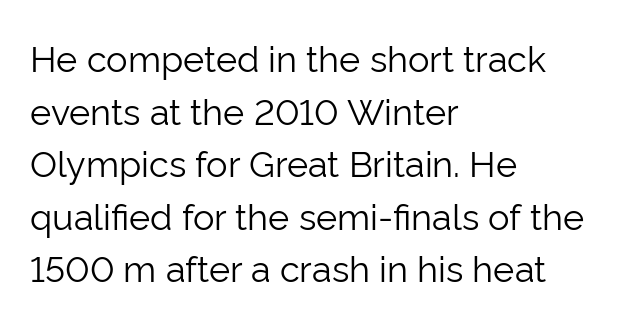
The image shows 36 px light sans-serif type, upright; set left-aligned, normal line spacing (1.46x), normal letter spacing, not underlined; low stroke contrast and a medium x-height.
